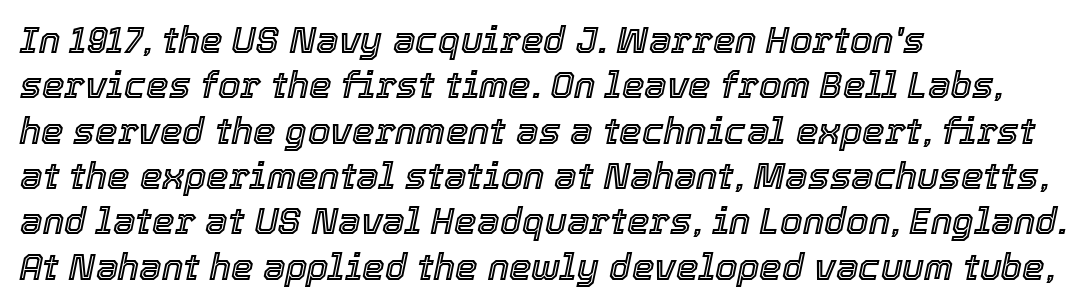
The image shows 36 px text type, italic (leaning right); set left-aligned, normal line spacing (1.26x), normal letter spacing, not underlined; a medium x-height.
